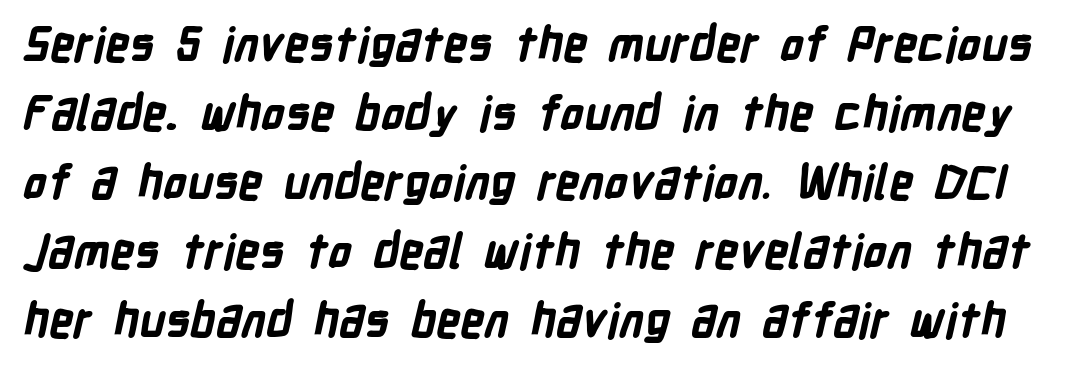
{"serif": "no", "bold": "yes", "weight": "bold", "width": "condensed", "stroke_contrast": "low", "x_height": "medium", "monospaced": "no", "underline": "no", "line_spacing": "normal", "line_spacing_ratio": 1.47, "letter_spacing": "normal", "letter_spacing_em": 0.0, "glyph_px": 47}
